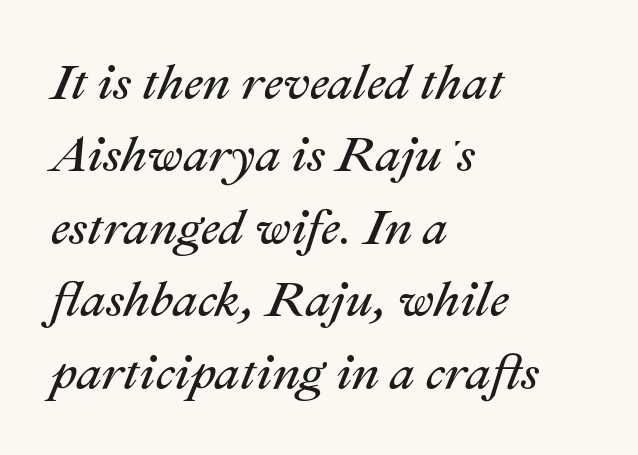
Horizontally, the lines are justified to the leading edge only. Slanted lettering throughout. A typesetter would call this proportional, since set widths differ per character. Anything drawn beneath the words? Only blank space. Honestly, the row spacing looks completely unremarkable.
